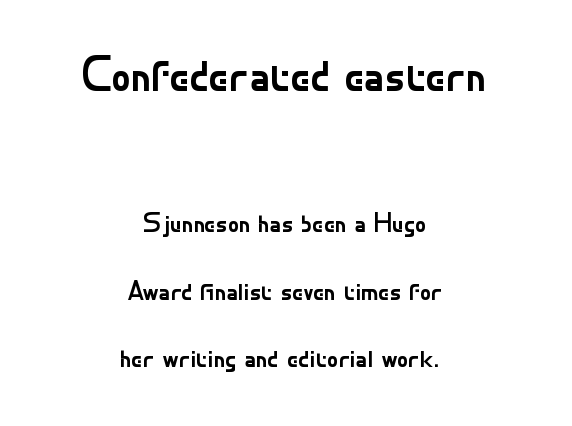
The image shows 49 px regular-weight sans-serif type, upright; set centered, loose line spacing (2.42x), normal letter spacing, not underlined; the first (top) block is 1.75x larger; low stroke contrast and a small x-height.
